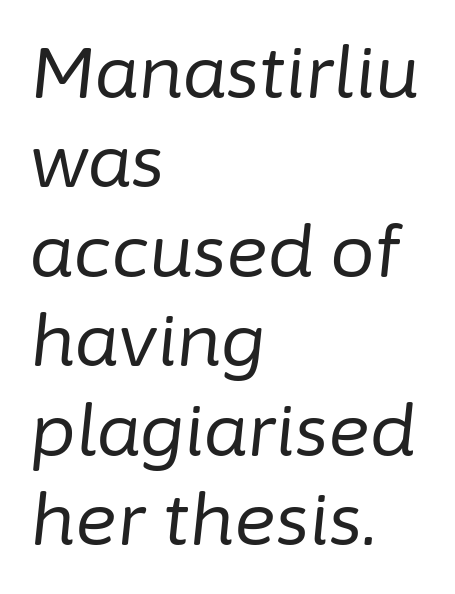
{"italic": "yes", "lean": "right", "slant_degrees": 6, "bold": "no", "weight": "regular", "width": "normal", "stroke_contrast": "low", "x_height": "medium", "monospaced": "no", "underline": "no", "align": "left", "line_spacing": "normal", "line_spacing_ratio": 1.26, "letter_spacing": "normal", "letter_spacing_em": 0.0, "glyph_px": 71}
